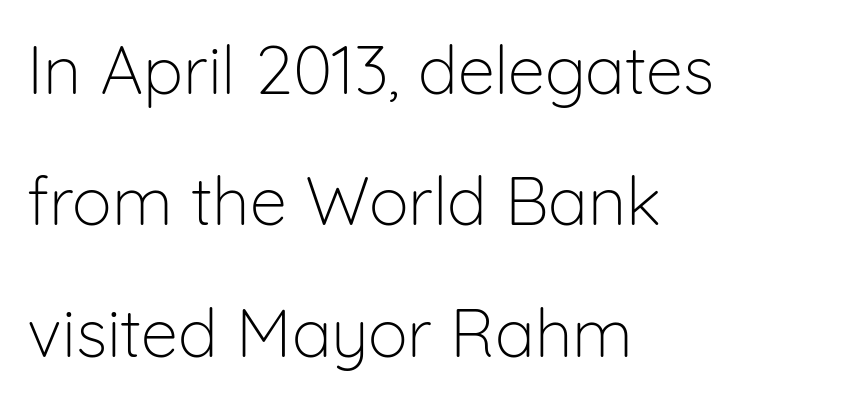
The image shows 67 px light sans-serif type, upright; set left-aligned, loose line spacing (1.96x), normal letter spacing, not underlined; low stroke contrast and a medium x-height.
